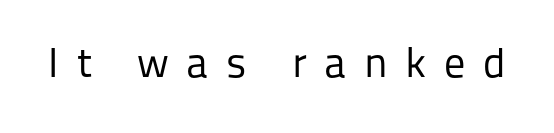
Q: Is the text bold? A: No.
Q: Is the text italic (slanted)? A: No, it is upright.
Q: Is the typeface a serif or a sans-serif typeface? A: Sans-serif.
Q: Is the text underlined? A: No.
Q: Is the spacing between letters normal or unusually wide? A: Unusually wide.
Q: Width (condensed, normal, or wide)? A: Normal.
Q: Stroke contrast? A: Low.
Q: x-height? A: Medium.
Q: Monospaced? A: No.
